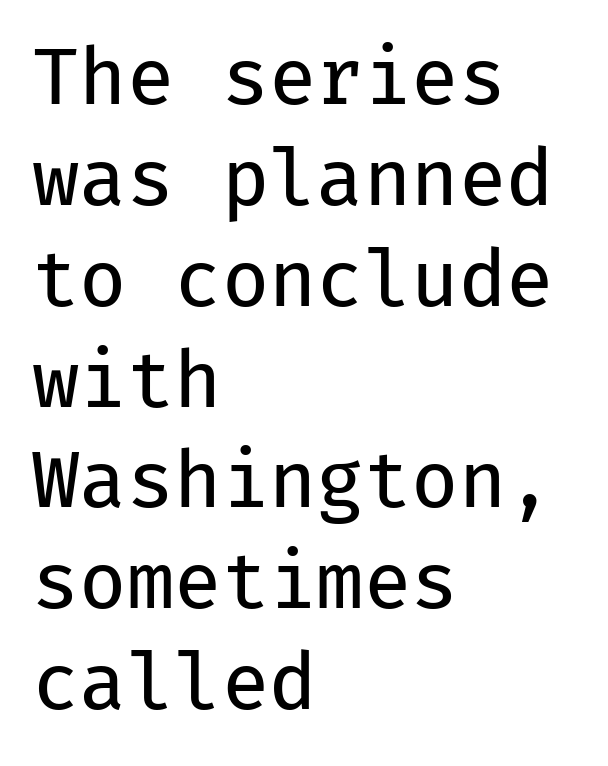
{"serif": "no", "italic": "no", "bold": "no", "weight": "regular", "width": "normal", "stroke_contrast": "low", "x_height": "medium", "monospaced": "yes", "underline": "no", "align": "left", "line_spacing": "normal", "line_spacing_ratio": 1.31, "letter_spacing": "normal", "letter_spacing_em": 0.0, "glyph_px": 77}
